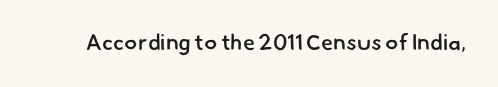
The image shows 22 px text type; set normal letter spacing, not underlined.
